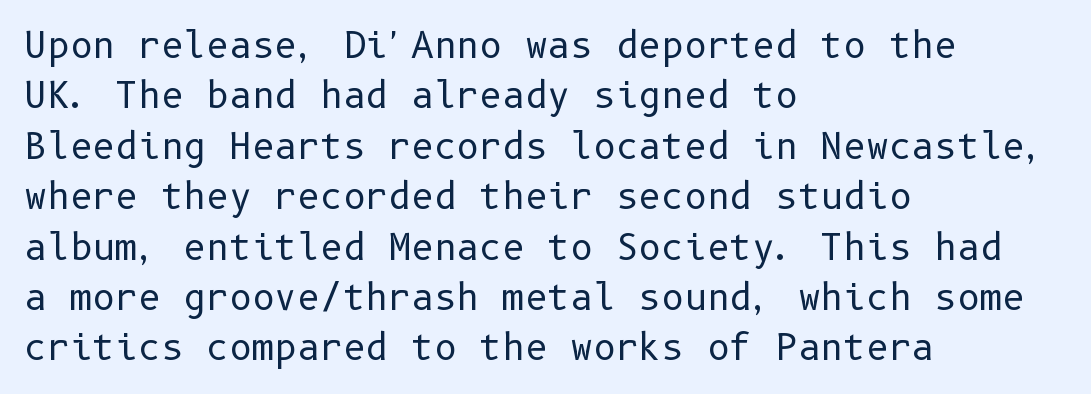
Q: Is the text bold? A: No.
Q: Is the text italic (slanted)? A: No, it is upright.
Q: Is the typeface a serif or a sans-serif typeface? A: Sans-serif.
Q: Is the text underlined? A: No.
Q: How is the paragraph aligned? A: Left-aligned.
Q: Is the spacing between letters normal or unusually wide? A: Normal.
Q: Is the spacing between lines tight, normal or loose? A: Normal.
Q: Width (condensed, normal, or wide)? A: Normal.
Q: Stroke contrast? A: Low.
Q: x-height? A: Medium.
